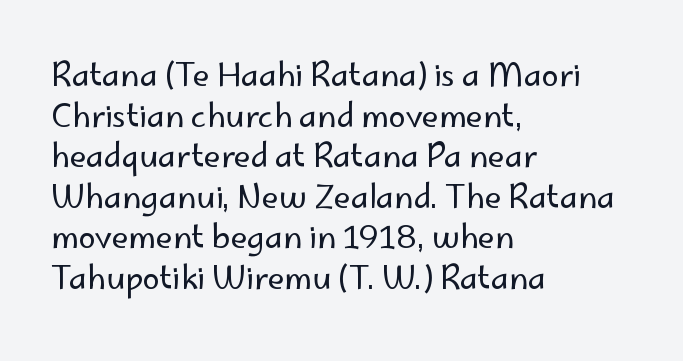
The image shows 31 px regular-weight sans-serif type, upright; set left-aligned, normal line spacing (1.31x), normal letter spacing, not underlined; low stroke contrast and a small x-height.
